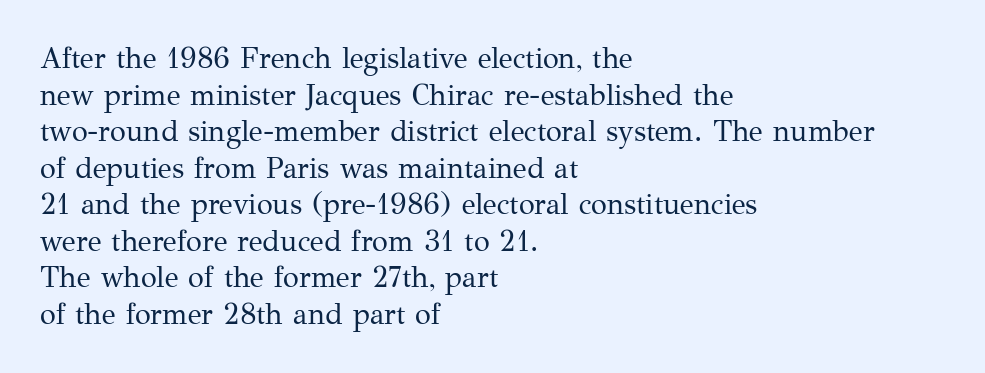
{"serif": "yes", "italic": "no", "bold": "no", "weight": "regular", "width": "normal", "stroke_contrast": "medium", "x_height": "medium", "monospaced": "no", "underline": "no", "align": "left", "line_spacing": "normal", "line_spacing_ratio": 1.26, "letter_spacing": "normal", "letter_spacing_em": 0.0, "glyph_px": 29}
